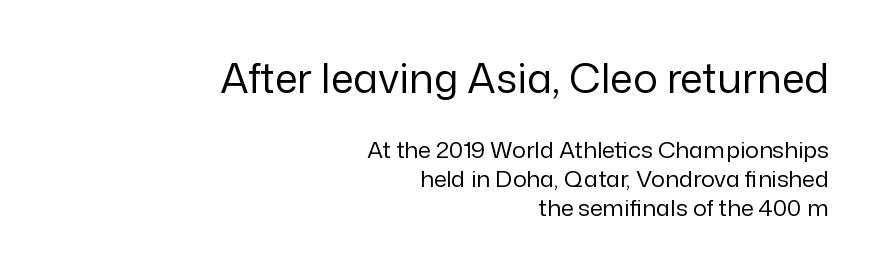
The vertical gap from one line to the next is medium. The gaps between neighbouring characters are ordinary and unremarkable. Posture: straight, roman, zero tilt. Teacher's note: observe the even right margin — that is flush-right alignment.
